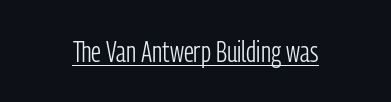
Q: Is the text bold? A: No.
Q: Is the text italic (slanted)? A: No, it is upright.
Q: Is the typeface a serif or a sans-serif typeface? A: Sans-serif.
Q: Is the text underlined? A: Yes.
Q: Is the spacing between letters normal or unusually wide? A: Normal.
Q: Width (condensed, normal, or wide)? A: Condensed.
Q: Stroke contrast? A: Low.
Q: x-height? A: Medium.
Q: Monospaced? A: No.
